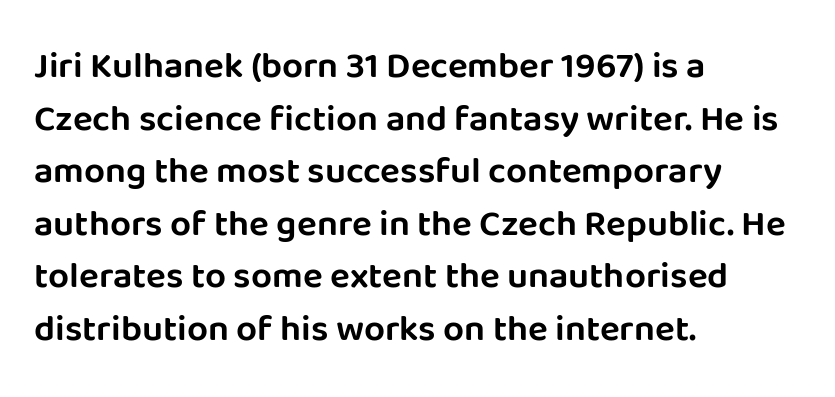
The area under the type is left untouched. A typesetter would call this leading conventional body-copy spacing. The letters advance in unequal steps, a hallmark of proportional type. The letterforms sit shoulder to shoulder at normal distance.
